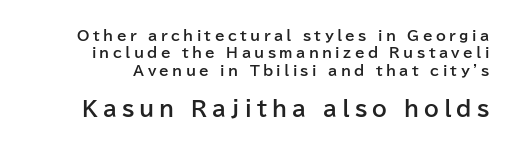
Q: Is the text bold? A: Yes.
Q: Is the text italic (slanted)? A: No, it is upright.
Q: Is the text underlined? A: No.
Q: Is the spacing between letters normal or unusually wide? A: Unusually wide.
Q: Which block of text is set in a larger size, the first (top) or the second (bottom)? A: The second (bottom) one.
